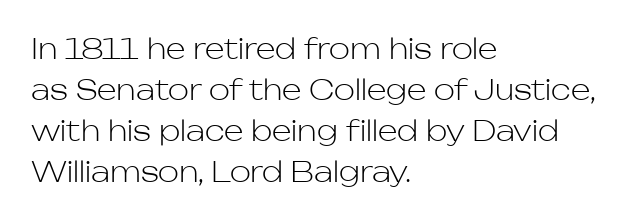
{"serif": "no", "italic": "no", "bold": "no", "weight": "light", "width": "normal", "stroke_contrast": "low", "x_height": "medium", "monospaced": "no", "underline": "no", "align": "left", "line_spacing": "normal", "line_spacing_ratio": 1.47, "letter_spacing": "normal", "letter_spacing_em": 0.0, "glyph_px": 28}
